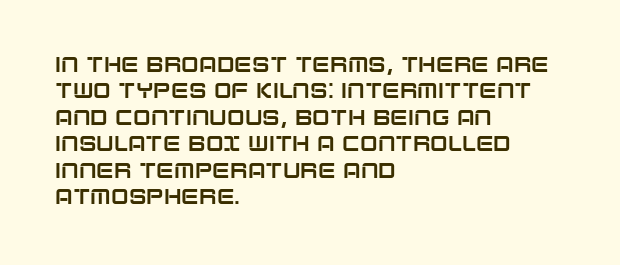
{"italic": "no", "underline": "no", "align": "left", "line_spacing": "normal", "line_spacing_ratio": 1.26, "letter_spacing": "normal", "letter_spacing_em": 0.0, "glyph_px": 21}
